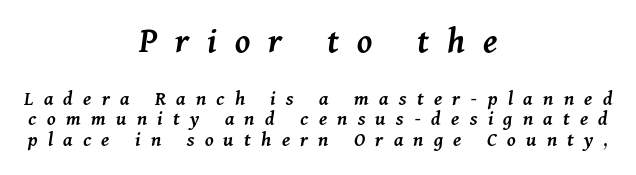
The image shows 37 px semibold type, italic (leaning right); set centered, tight line spacing (0.98x), unusually wide letter spacing (+0.49 em), not underlined; the first (top) block is 1.76x larger; medium stroke contrast and a medium x-height.
